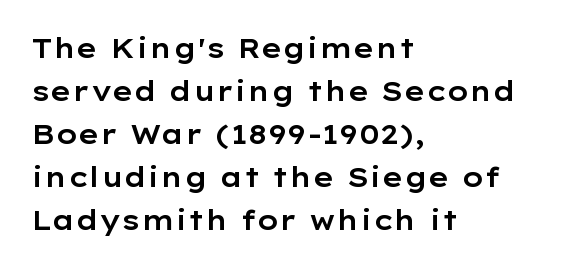
The image shows 27 px text type, upright; set left-aligned, normal line spacing (1.59x), normal letter spacing, not underlined.
